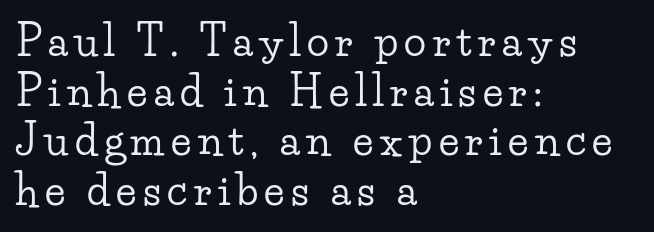
Q: Is the text italic (slanted)? A: No, it is upright.
Q: Is the typeface a serif or a sans-serif typeface? A: Serif.
Q: Is the text underlined? A: No.
Q: How is the paragraph aligned? A: Left-aligned.
Q: Width (condensed, normal, or wide)? A: Wide.
Q: Stroke contrast? A: Low.
Q: x-height? A: Small.
Q: Monospaced? A: No.
